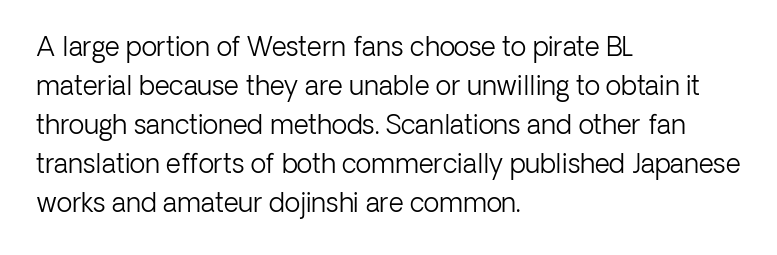
The image shows 26 px text type, upright; set left-aligned, normal line spacing (1.5x), normal letter spacing, not underlined.
